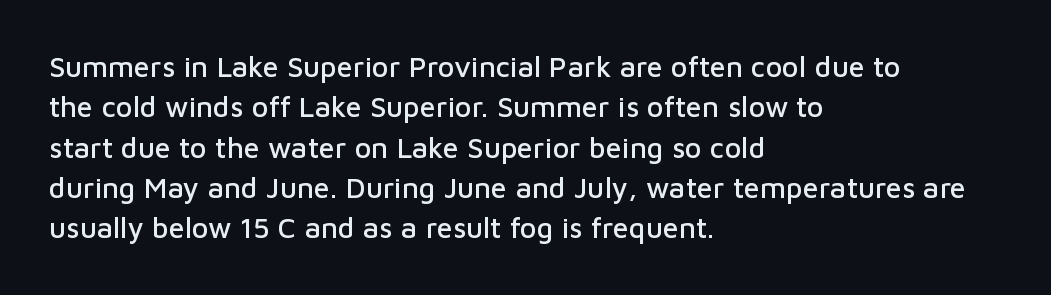
{"serif": "no", "italic": "no", "width": "normal", "stroke_contrast": "low", "x_height": "medium", "monospaced": "no", "underline": "no", "align": "left", "line_spacing": "normal", "line_spacing_ratio": 1.39, "letter_spacing": "normal", "letter_spacing_em": 0.0, "glyph_px": 29}
